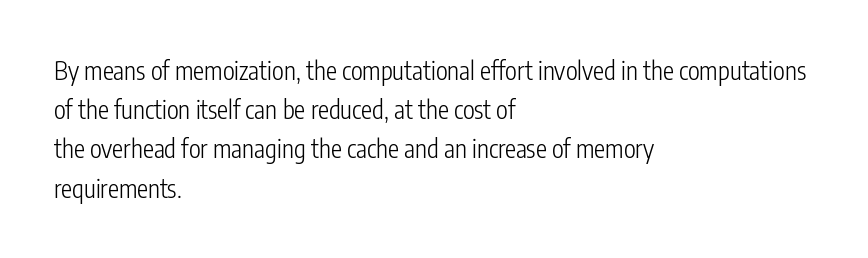
Q: Is the text bold? A: No.
Q: Is the text italic (slanted)? A: No, it is upright.
Q: Is the text underlined? A: No.
Q: How is the paragraph aligned? A: Left-aligned.
Q: Is the spacing between letters normal or unusually wide? A: Normal.
Q: Is the spacing between lines tight, normal or loose? A: Normal.
